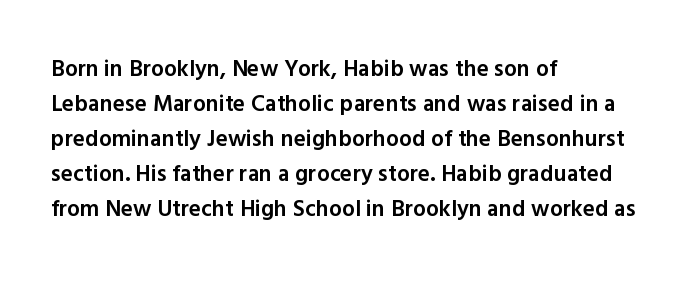
Teacher's note: observe the even left margin — that is flush-left alignment. The letters stand upright; this is a roman face. The string is rendered with underlining switched off. A somewhat darkened texture: the type is semibold rather than bold.
